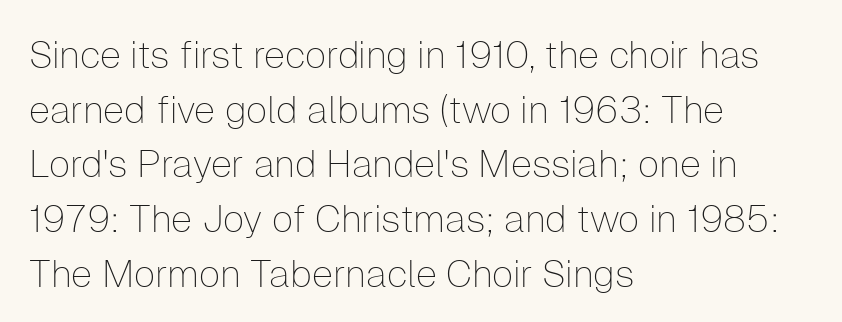
{"serif": "no", "italic": "no", "bold": "no", "weight": "thin", "width": "normal", "stroke_contrast": "low", "x_height": "medium", "monospaced": "no", "underline": "no", "align": "left", "line_spacing": "normal", "line_spacing_ratio": 1.44, "letter_spacing": "normal", "letter_spacing_em": 0.0, "glyph_px": 38}
